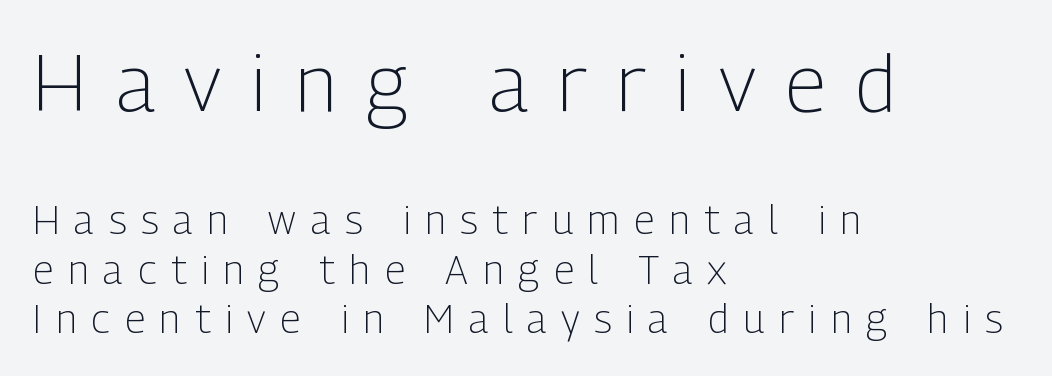
{"serif": "no", "italic": "no", "bold": "no", "weight": "light", "width": "condensed", "stroke_contrast": "low", "x_height": "medium", "monospaced": "no", "underline": "no", "align": "left", "line_spacing_ratio": 1.23, "letter_spacing": "wide", "letter_spacing_em": 0.37, "larger_block": "first", "size_ratio": 2.0, "glyph_px": 80}
